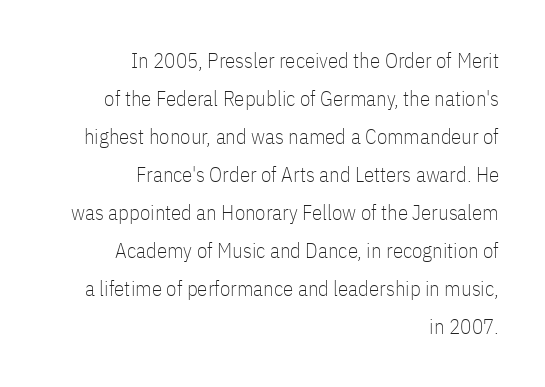
Short note: letters normally spaced. Right-aligned paragraph, ragged on the left. Caption: face not bold, strokes unweighted. Descender tails drop into unmarked territory. Designer's note — italics off, roman on.
